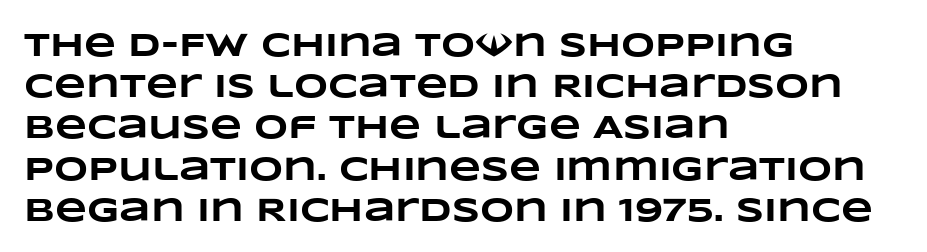
{"bold": "yes", "weight": "heavy", "width": "wide", "stroke_contrast": "low", "x_height": "large", "monospaced": "no", "underline": "no", "align": "left", "line_spacing": "normal", "line_spacing_ratio": 1.25, "letter_spacing": "normal", "letter_spacing_em": 0.0, "glyph_px": 33}
